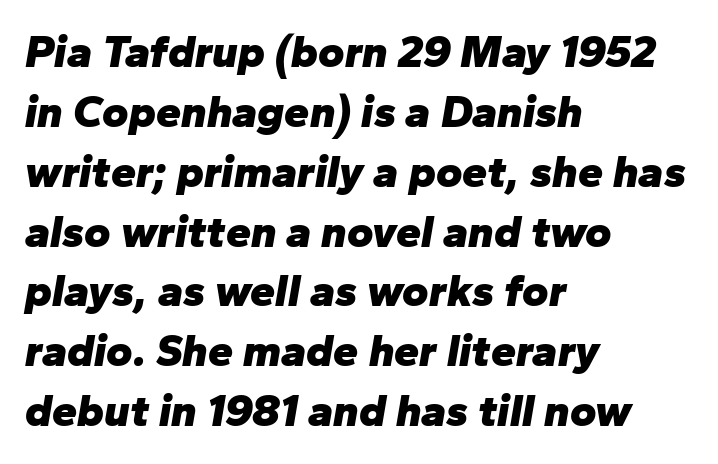
Q: Is the text bold? A: Yes.
Q: Is the text italic (slanted)? A: Yes, it leans right by about 10 degrees.
Q: Is the text underlined? A: No.
Q: How is the paragraph aligned? A: Left-aligned.
Q: Is the spacing between letters normal or unusually wide? A: Normal.
Q: Is the spacing between lines tight, normal or loose? A: Normal.
Q: Width (condensed, normal, or wide)? A: Normal.
Q: Stroke contrast? A: Low.
Q: x-height? A: Medium.
Q: Monospaced? A: No.
